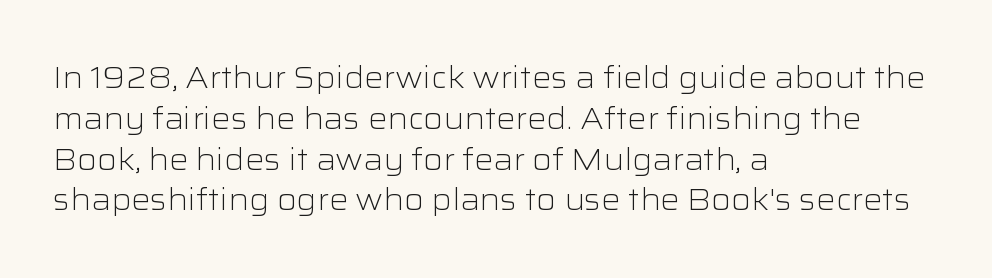
Font category for this specimen: sans-serif. Characters remain perfectly vertical along every line. Nobody touched the tracking dial on this one. The area under the type is left untouched. Interline gaps are of average width in this sample. Every row of glyphs begins at an identical x-position on the left.
